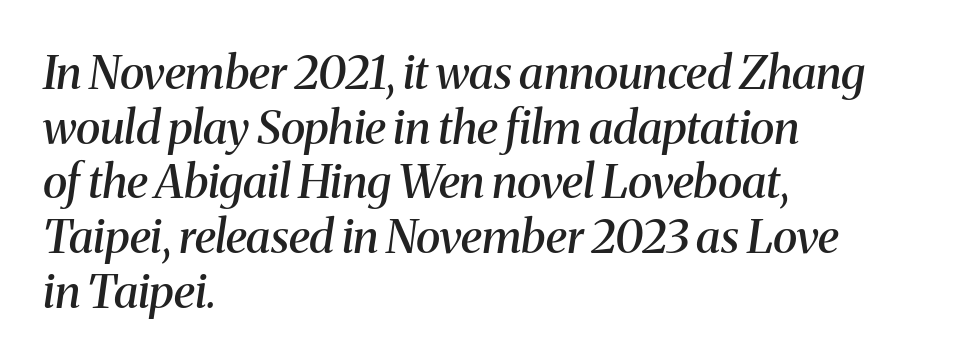
Bold? Not quite — semibold, heavier than regular but stopping short. The letters advance in unequal steps, a hallmark of proportional type. Observe the ordinary spacing: letters are neighbours, not strangers. Short and long lines alike share a common starting point at left.
